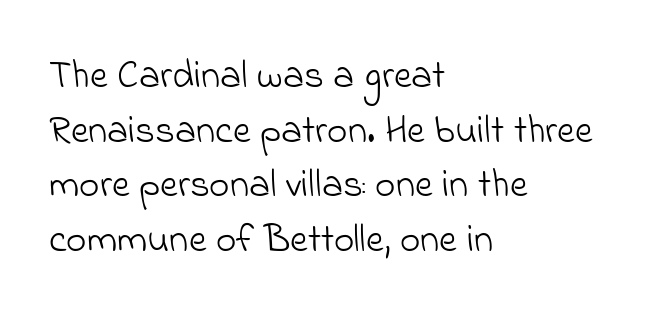
The image shows 39 px light sans-serif type; set left-aligned, normal line spacing (1.4x), normal letter spacing, not underlined; low stroke contrast and a small x-height.
